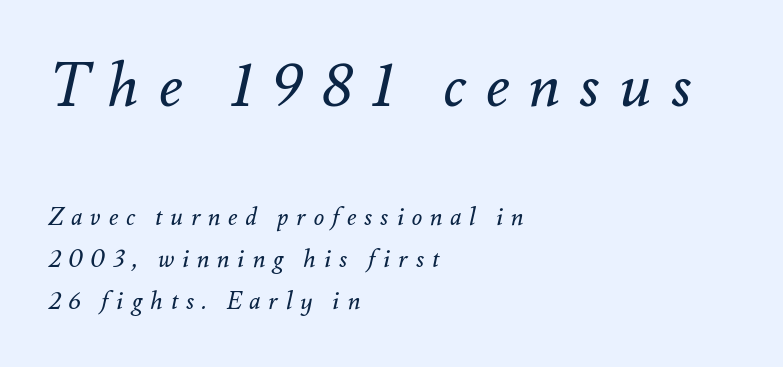
{"italic": "yes", "lean": "right", "slant_degrees": 12, "bold": "no", "weight": "regular", "width": "normal", "stroke_contrast": "medium", "x_height": "small", "monospaced": "no", "underline": "no", "align": "left", "line_spacing_ratio": 1.75, "letter_spacing": "wide", "letter_spacing_em": 0.33, "larger_block": "first", "size_ratio": 2.5, "glyph_px": 60}
